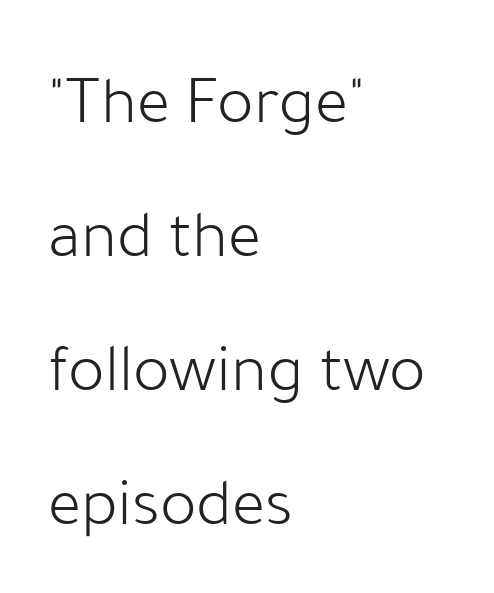
{"serif": "no", "italic": "no", "bold": "no", "weight": "light", "width": "normal", "stroke_contrast": "low", "x_height": "medium", "monospaced": "no", "underline": "no", "align": "left", "line_spacing": "loose", "line_spacing_ratio": 1.94, "letter_spacing": "normal", "letter_spacing_em": 0.0, "glyph_px": 69}
